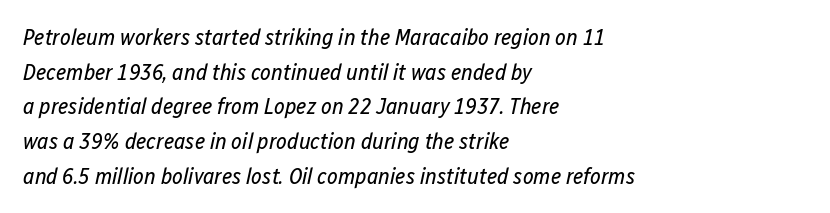
Q: Is the text bold? A: No.
Q: Is the text italic (slanted)? A: Yes, it leans right by about 12 degrees.
Q: Is the text underlined? A: No.
Q: How is the paragraph aligned? A: Left-aligned.
Q: Is the spacing between letters normal or unusually wide? A: Normal.
Q: Is the spacing between lines tight, normal or loose? A: Normal.
